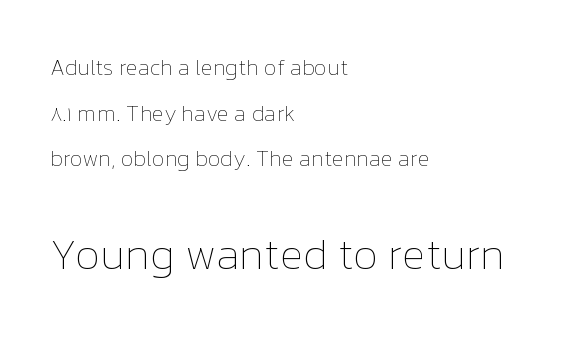
{"italic": "no", "bold": "no", "weight": "thin", "width": "normal", "stroke_contrast": "low", "x_height": "medium", "monospaced": "no", "underline": "no", "align": "left", "line_spacing": "loose", "line_spacing_ratio": 2.07, "letter_spacing": "normal", "letter_spacing_em": 0.0, "larger_block": "second", "size_ratio": 1.95, "glyph_px": 43}
